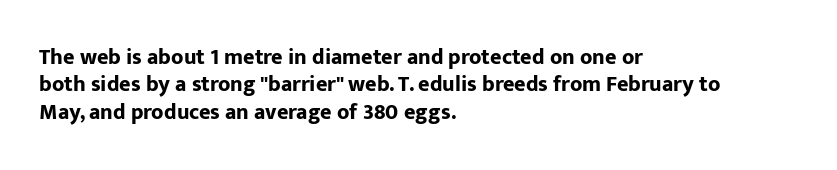
Q: Is the text bold? A: Yes.
Q: Is the text italic (slanted)? A: No, it is upright.
Q: Is the text underlined? A: No.
Q: How is the paragraph aligned? A: Left-aligned.
Q: Is the spacing between letters normal or unusually wide? A: Normal.
Q: Is the spacing between lines tight, normal or loose? A: Normal.
